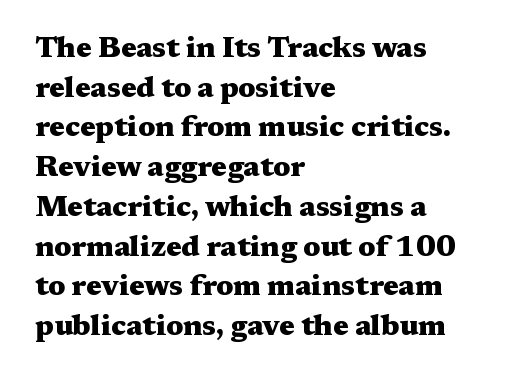
The image shows 29 px heavy, wide serif type, upright; set left-aligned, normal line spacing (1.37x), normal letter spacing, not underlined; medium stroke contrast and a medium x-height.
